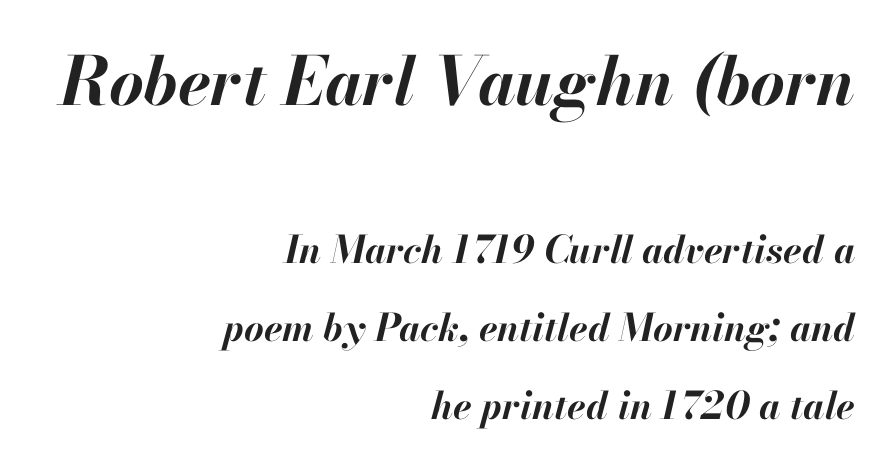
The image shows 67 px bold type, italic (leaning right); set right-aligned, loose line spacing (2.05x), normal letter spacing, not underlined; the first (top) block is 1.76x larger; high stroke contrast and a small x-height.
